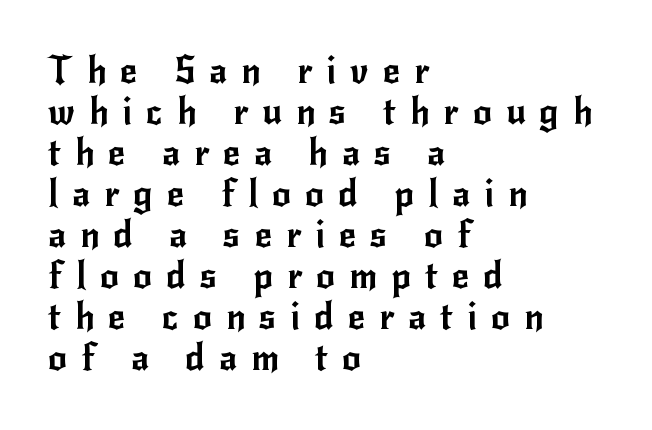
The image shows 37 px sans-serif type, upright; set left-aligned, tight line spacing (1.11x), unusually wide letter spacing (+0.38 em), not underlined; low stroke contrast and a small x-height.
